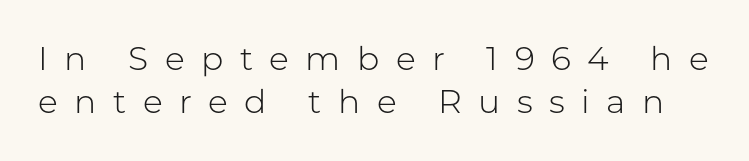
Each word looks stretched out because of the extra space between its letters. The space between consecutive lines is moderate. You can tell from the bare stems that sans-serif type was used. Varying glyph widths throughout — classic text-font behaviour. Honestly, there is no underline to notice here at all. Italic? Not at all — the glyphs are vertical.
